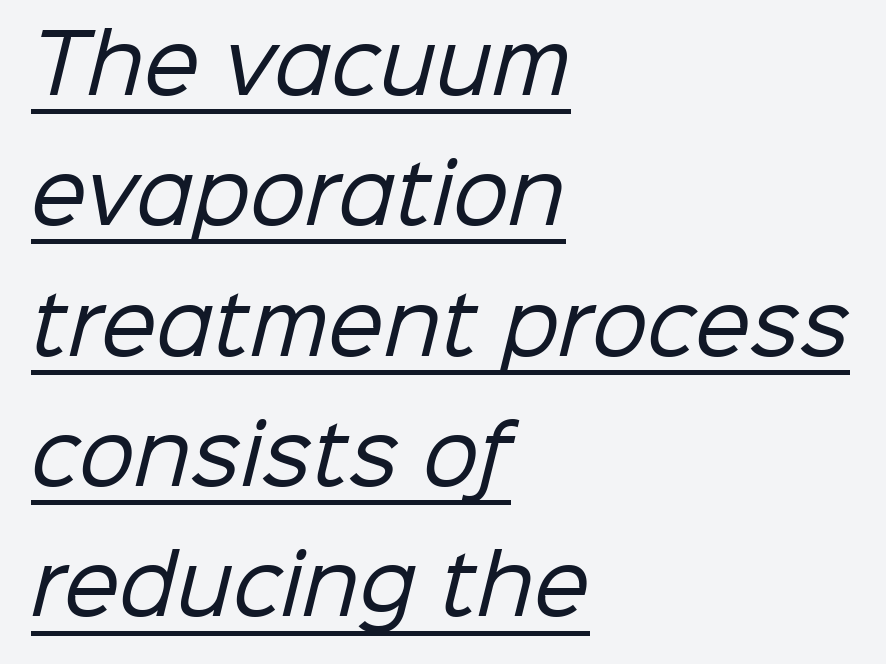
The image shows 79 px regular-weight sans-serif type; set left-aligned, normal line spacing (1.65x), normal letter spacing, underlined; low stroke contrast and a medium x-height.
